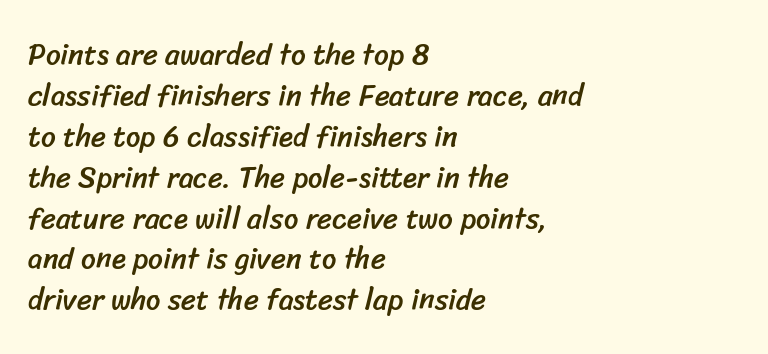
{"serif": "no", "width": "normal", "stroke_contrast": "low", "x_height": "medium", "monospaced": "no", "underline": "no", "align": "left", "line_spacing": "normal", "line_spacing_ratio": 1.41, "letter_spacing": "normal", "letter_spacing_em": 0.0, "glyph_px": 29}
